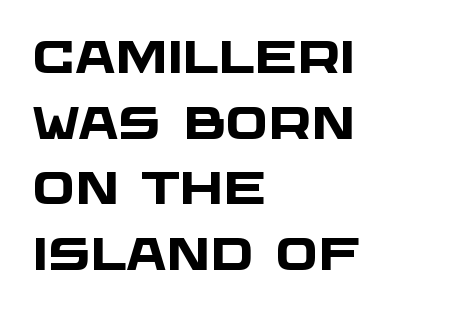
Q: Is the text bold? A: Yes.
Q: Is the typeface a serif or a sans-serif typeface? A: Sans-serif.
Q: Is the text underlined? A: No.
Q: How is the paragraph aligned? A: Left-aligned.
Q: Is the spacing between letters normal or unusually wide? A: Normal.
Q: Is the spacing between lines tight, normal or loose? A: Normal.
Q: Width (condensed, normal, or wide)? A: Wide.
Q: Stroke contrast? A: Low.
Q: x-height? A: Large.
Q: Monospaced? A: No.
